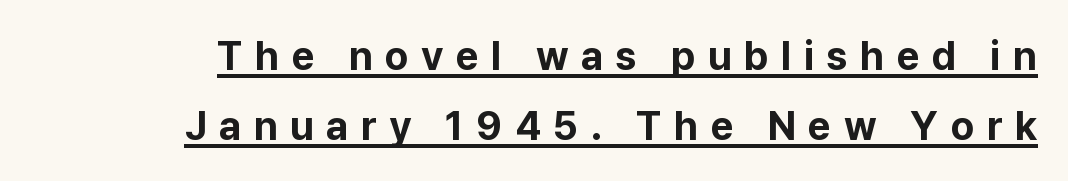
The image shows 40 px bold sans-serif type, upright; set right-aligned, line spacing 1.74x, unusually wide letter spacing (+0.31 em), underlined; low stroke contrast and a medium x-height.
